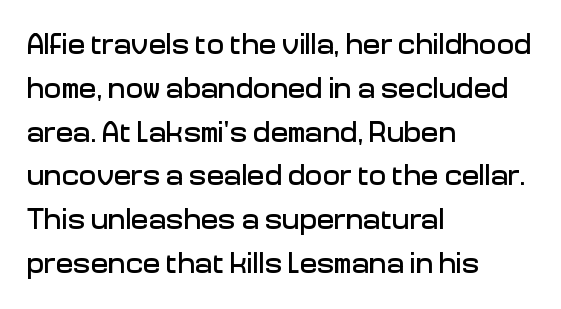
The rag falls on the right side of this text block. Is there any slant? The stems are plumb. These lines are rendered in a variable-pitch font. The block of text has a typical density, with ordinary space between rows.
